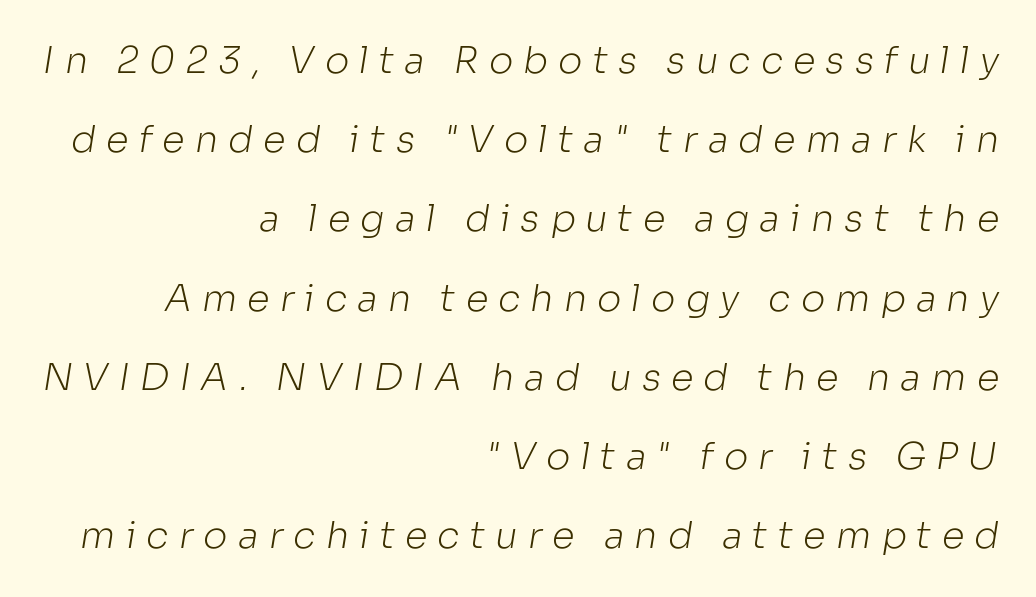
Is the type heavy? It reads as light-to-regular instead. The tracking jumps out immediately: characters are airy and widely separated. Baseline-to-baseline distance is far greater than the letter height. Serif or sans? Sans — the stroke terminals are bare.
